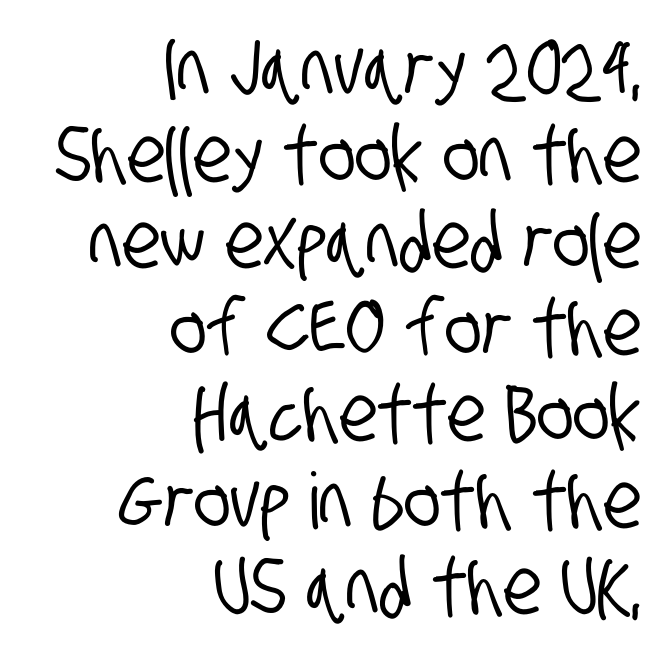
The image shows 78 px condensed sans-serif type; set right-aligned, tight line spacing (1.11x), normal letter spacing, not underlined; low stroke contrast and a large x-height.
